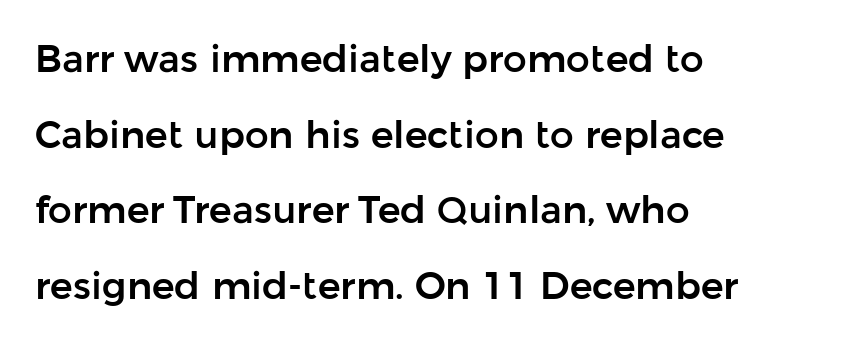
{"serif": "no", "italic": "no", "width": "normal", "stroke_contrast": "low", "x_height": "medium", "monospaced": "no", "underline": "no", "align": "left", "line_spacing": "loose", "line_spacing_ratio": 1.99, "letter_spacing": "normal", "letter_spacing_em": 0.0, "glyph_px": 38}
